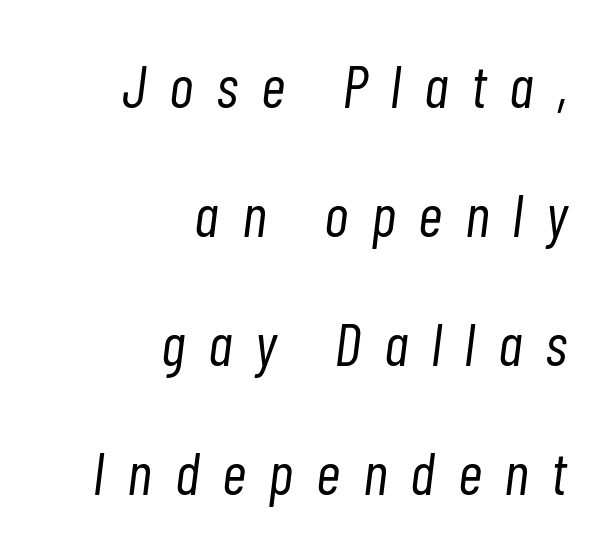
Q: Is the text bold? A: No.
Q: Is the text italic (slanted)? A: Yes, it leans right by about 7 degrees.
Q: Is the text underlined? A: No.
Q: How is the paragraph aligned? A: Right-aligned.
Q: Is the spacing between letters normal or unusually wide? A: Unusually wide.
Q: Is the spacing between lines tight, normal or loose? A: Loose.
Q: Width (condensed, normal, or wide)? A: Condensed.
Q: Stroke contrast? A: Low.
Q: x-height? A: Medium.
Q: Monospaced? A: No.
